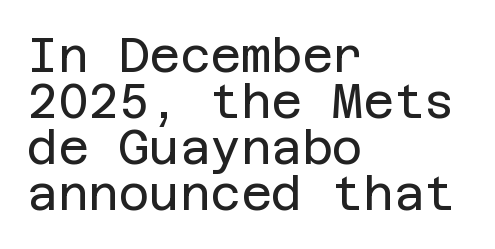
Honestly, the letter spacing is just normal — you wouldn't notice it. Vertical strokes here are truly vertical. I'd call this a sans setting — the letters go barefoot. Compared with typical paragraphs, the rows here are closer together. The rendering anchors every line to the left-hand side. Unbolded letterforms with no extra heft.
